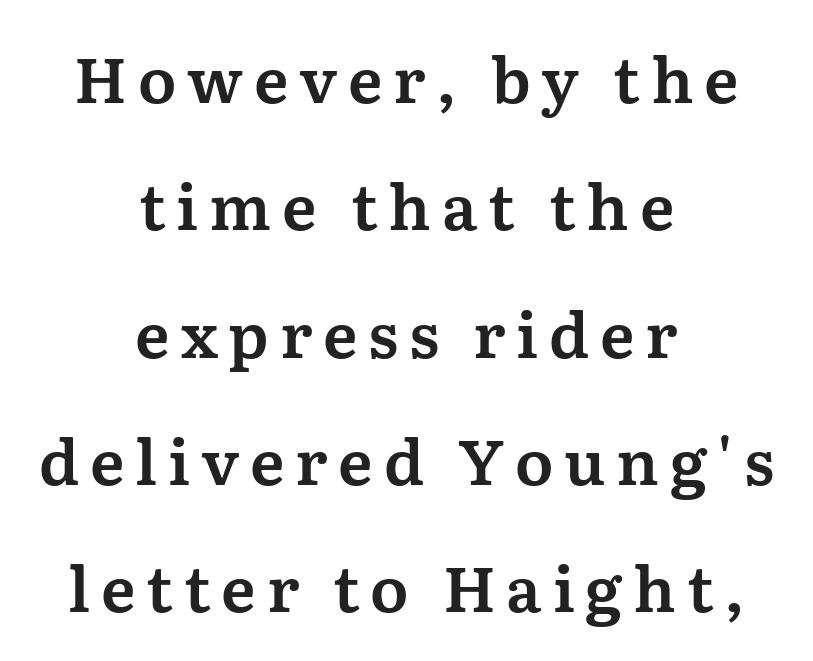
Q: Is the text italic (slanted)? A: No, it is upright.
Q: Is the typeface a serif or a sans-serif typeface? A: Serif.
Q: Is the text underlined? A: No.
Q: How is the paragraph aligned? A: Centered.
Q: Is the spacing between lines tight, normal or loose? A: Loose.
Q: Width (condensed, normal, or wide)? A: Normal.
Q: Stroke contrast? A: Medium.
Q: x-height? A: Medium.
Q: Monospaced? A: No.
